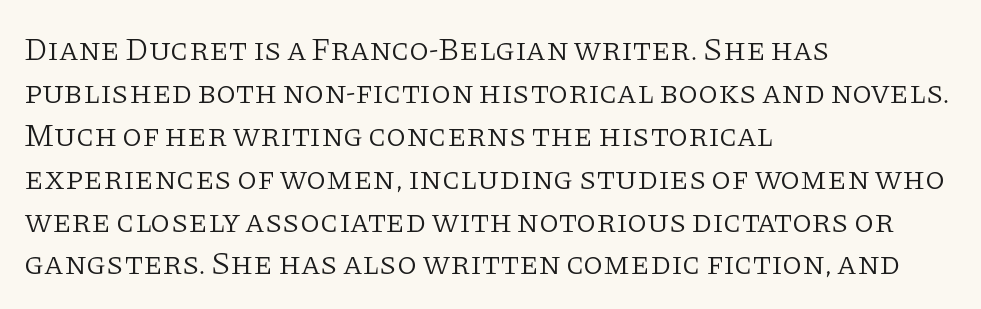
Q: Is the text bold? A: No.
Q: Is the text italic (slanted)? A: No, it is upright.
Q: Is the typeface a serif or a sans-serif typeface? A: Serif.
Q: Is the text underlined? A: No.
Q: How is the paragraph aligned? A: Left-aligned.
Q: Is the spacing between letters normal or unusually wide? A: Normal.
Q: Is the spacing between lines tight, normal or loose? A: Normal.
Q: Width (condensed, normal, or wide)? A: Normal.
Q: Stroke contrast? A: Low.
Q: x-height? A: Large.
Q: Monospaced? A: No.
